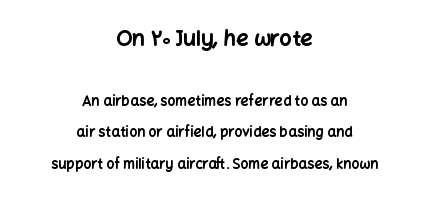
{"italic": "no", "bold": "yes", "underline": "no", "align": "center", "line_spacing": "loose", "line_spacing_ratio": 2.27, "letter_spacing": "normal", "letter_spacing_em": 0.0, "larger_block": "first", "size_ratio": 1.57, "glyph_px": 22}
